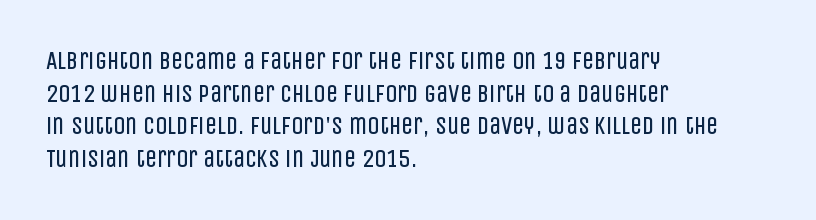
Plain, unruled lines of type. Ordinary non-slanted type is in use. Does extra space separate the letters? No, they use regular spacing. This is not heavy type; no bold has been used. These lines sit exactly where default settings would place them. Reading down the block, your eye returns to a fixed left position each line.
